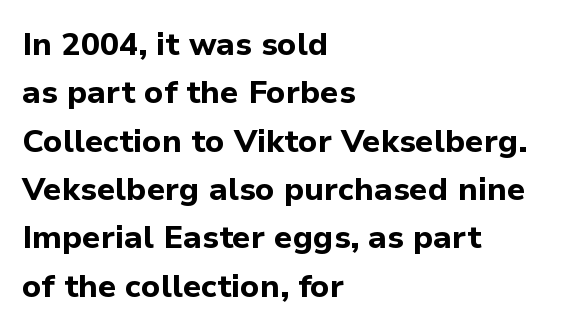
Q: Is the text bold? A: Yes.
Q: Is the text italic (slanted)? A: No, it is upright.
Q: Is the typeface a serif or a sans-serif typeface? A: Sans-serif.
Q: Is the text underlined? A: No.
Q: How is the paragraph aligned? A: Left-aligned.
Q: Is the spacing between letters normal or unusually wide? A: Normal.
Q: Is the spacing between lines tight, normal or loose? A: Normal.
Q: Width (condensed, normal, or wide)? A: Normal.
Q: Stroke contrast? A: Low.
Q: x-height? A: Medium.
Q: Monospaced? A: No.
